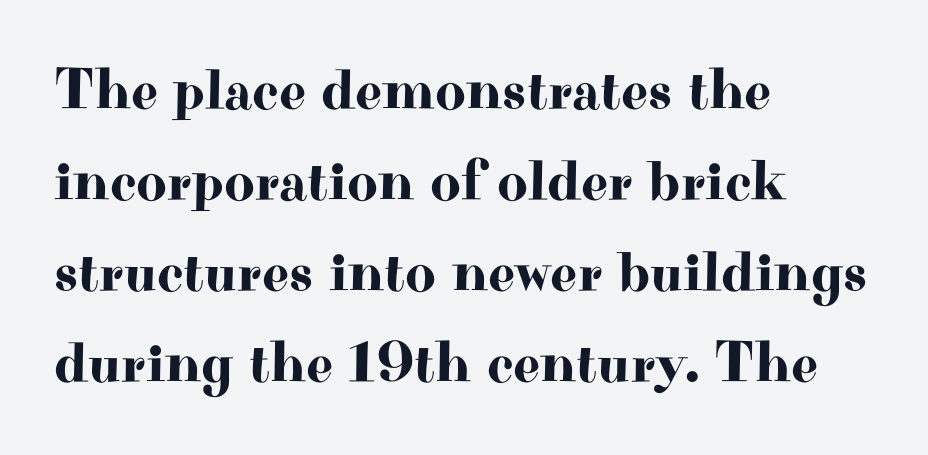
Q: Is the text italic (slanted)? A: No, it is upright.
Q: Is the typeface a serif or a sans-serif typeface? A: Serif.
Q: Is the text underlined? A: No.
Q: How is the paragraph aligned? A: Left-aligned.
Q: Is the spacing between letters normal or unusually wide? A: Normal.
Q: Is the spacing between lines tight, normal or loose? A: Normal.
Q: Width (condensed, normal, or wide)? A: Wide.
Q: Stroke contrast? A: High.
Q: x-height? A: Small.
Q: Monospaced? A: No.
